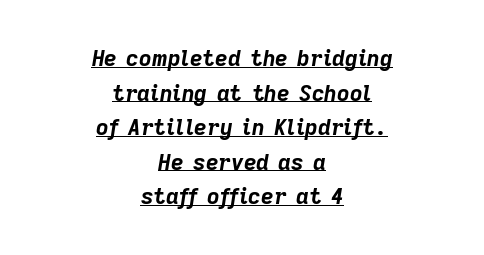
Q: Is the text bold? A: Yes.
Q: Is the text italic (slanted)? A: Yes, it leans right by about 9 degrees.
Q: Is the text underlined? A: Yes.
Q: How is the paragraph aligned? A: Centered.
Q: Is the spacing between letters normal or unusually wide? A: Normal.
Q: Is the spacing between lines tight, normal or loose? A: Normal.
